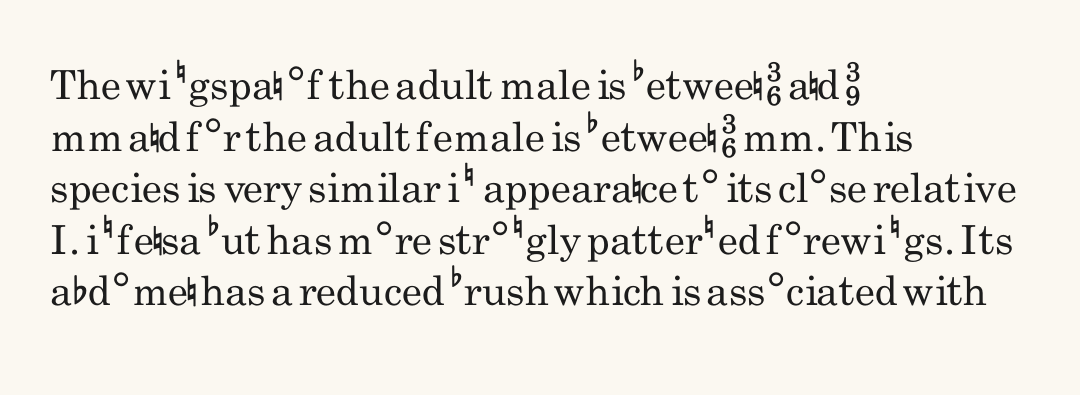
Students, note that the glyphs here touch the page at normal intervals. Leading matches the norm, producing a regular column. Just letters on the line, the space beneath them empty. The font is comparable to plain body text, perhaps lighter. Ascenders rise straight up at ninety degrees.
